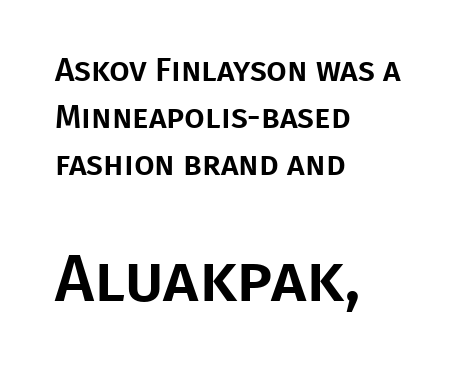
The image shows 66 px sans-serif type, upright; set left-aligned, normal line spacing (1.43x), normal letter spacing, not underlined; the second (bottom) block is 2.0x larger; low stroke contrast and a large x-height.
